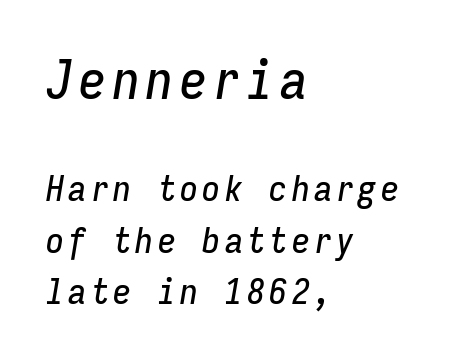
The image shows 54 px condensed type, italic (leaning right), monospaced; set left-aligned, normal line spacing (1.43x), not underlined; the first (top) block is 1.5x larger; low stroke contrast and a medium x-height.
